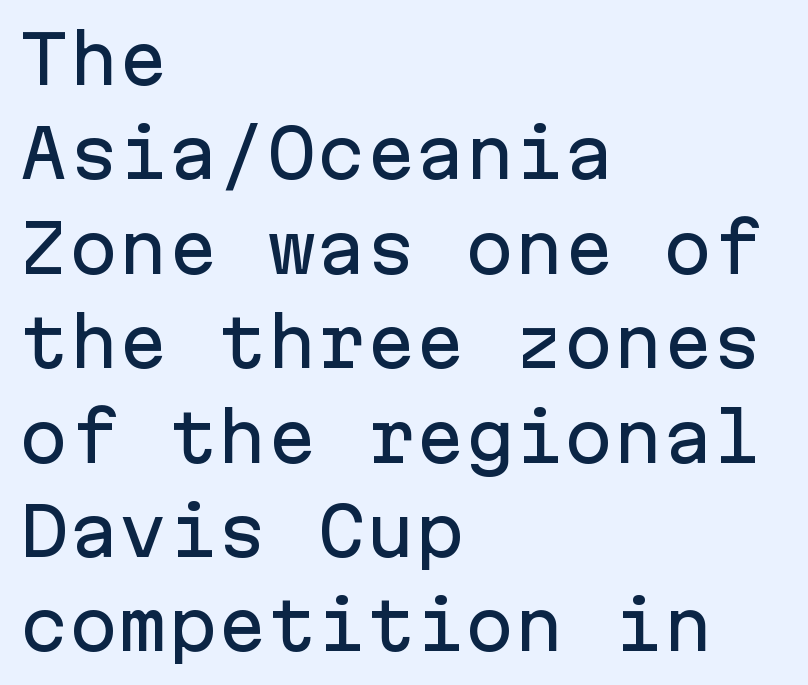
Q: Is the text italic (slanted)? A: No, it is upright.
Q: Is the typeface a serif or a sans-serif typeface? A: Sans-serif.
Q: Is the text underlined? A: No.
Q: How is the paragraph aligned? A: Left-aligned.
Q: Is the spacing between letters normal or unusually wide? A: Normal.
Q: Is the spacing between lines tight, normal or loose? A: Normal.
Q: Width (condensed, normal, or wide)? A: Normal.
Q: Stroke contrast? A: Low.
Q: x-height? A: Medium.
Q: Monospaced? A: Yes.
